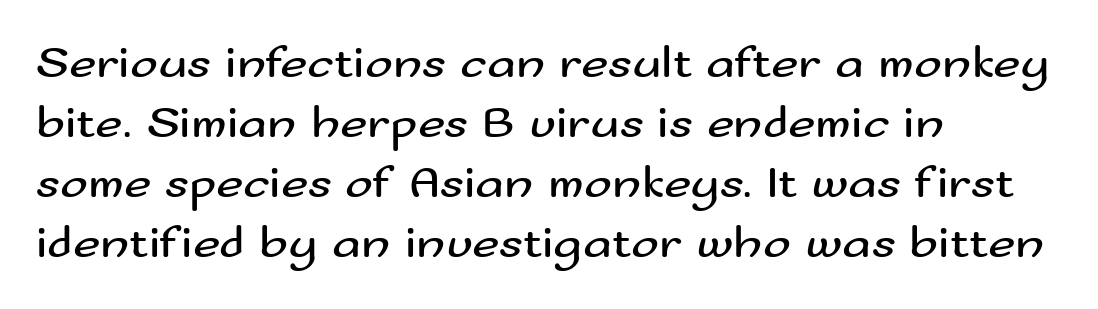
One glance says typical: line gaps are just what's usual. Caption: standard tracking, unaltered. Character widths vary here, with narrow letters taking less room than wide ones. If you drew a ruler down the left edge, every line would touch it. The glyphs in this specimen are sans serif.
